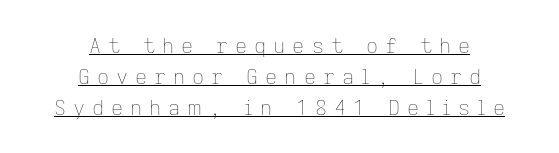
Descenders here cross a horizontal rule under the line. Short and long lines alike share a common midpoint. Style check: upright. Observe the wide spacing: letters keep a clear distance from each other. This is not heavy type; no bold has been used.
